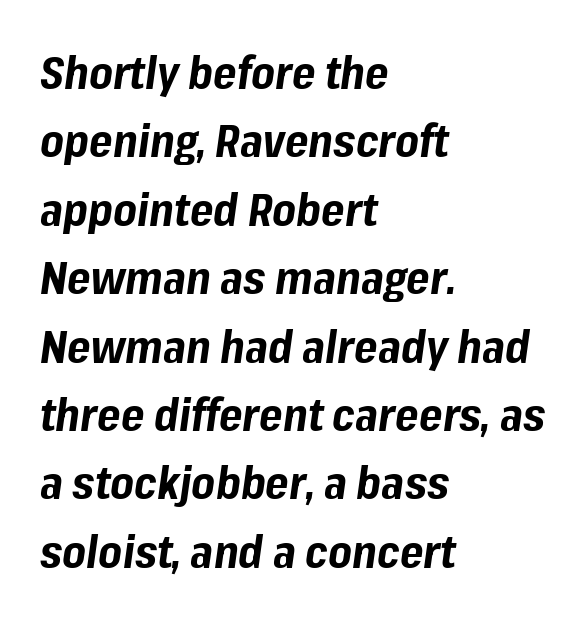
{"italic": "yes", "lean": "right", "slant_degrees": 8, "bold": "yes", "weight": "bold", "width": "normal", "stroke_contrast": "low", "x_height": "medium", "monospaced": "no", "underline": "no", "align": "left", "line_spacing": "normal", "line_spacing_ratio": 1.52, "letter_spacing": "normal", "letter_spacing_em": 0.0, "glyph_px": 45}
